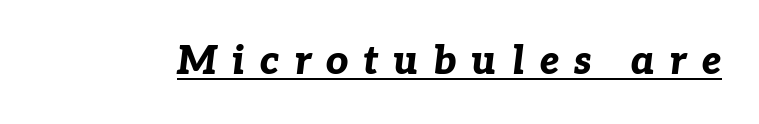
Loose tracking; the words dissolve into strings of separated letters. Compared with ordinary roman type, these characters are visibly tilted. Character widths vary here, with narrow letters taking less room than wide ones. On the weight axis this lands at bold, roughly 700.
